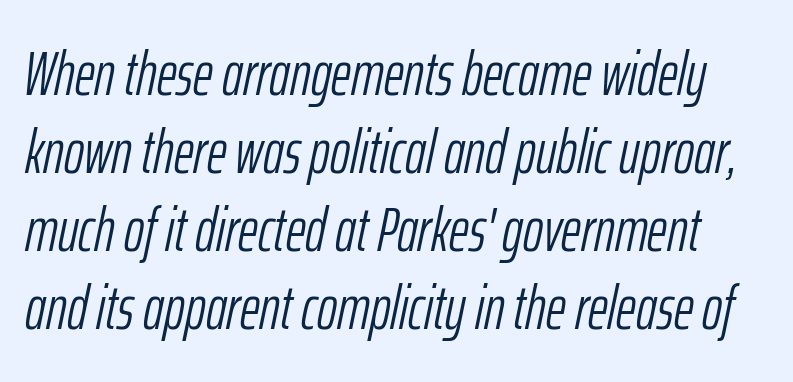
Weight: in the light-to-regular range. Think of a printed novel: that variable character pitch is what you see here. Italic? Definitely — the glyphs are oblique. A typesetter would call this leading conventional body-copy spacing. Each word holds together tightly as a unit, with standard inter-letter gaps. The strip under each line holds only bare page.
